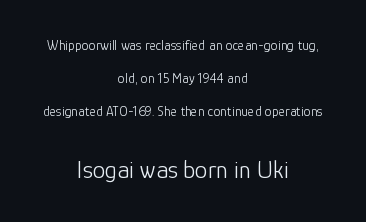
The image shows 25 px text type, upright; set centered, loose line spacing (2.34x), normal letter spacing, not underlined; the second (bottom) block is 1.79x larger.
